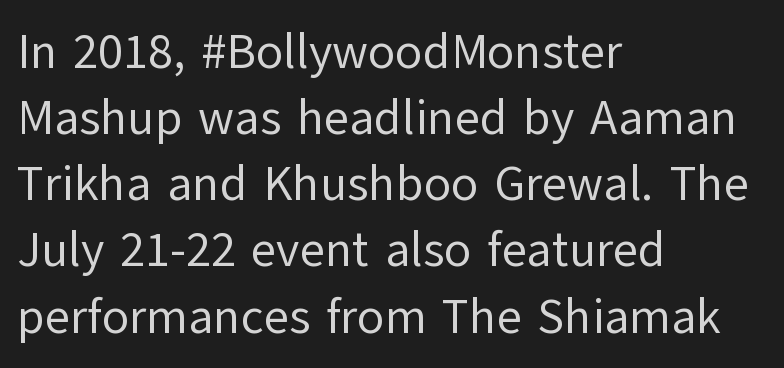
The image shows 49 px regular-weight sans-serif type, upright; set left-aligned, normal line spacing (1.35x), normal letter spacing, not underlined; low stroke contrast and a medium x-height.
